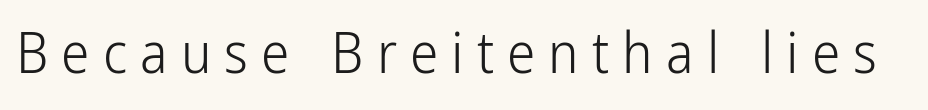
{"serif": "no", "italic": "no", "bold": "no", "weight": "light", "width": "condensed", "stroke_contrast": "low", "x_height": "medium", "monospaced": "no", "underline": "no", "letter_spacing": "wide", "letter_spacing_em": 0.23, "glyph_px": 57}
